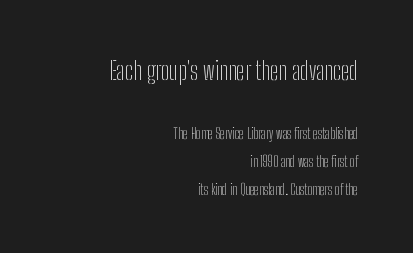
Q: Is the text bold? A: No.
Q: Is the text italic (slanted)? A: No, it is upright.
Q: Is the text underlined? A: No.
Q: How is the paragraph aligned? A: Right-aligned.
Q: Is the spacing between letters normal or unusually wide? A: Normal.
Q: Is the spacing between lines tight, normal or loose? A: Loose.
Q: Which block of text is set in a larger size, the first (top) or the second (bottom)? A: The first (top) one.
